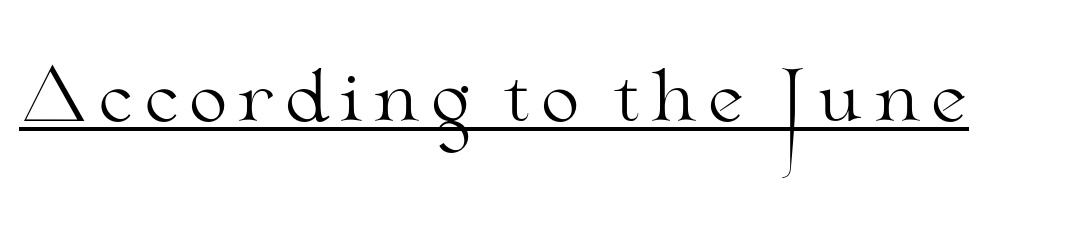
Q: Is the text bold? A: No.
Q: Is the text italic (slanted)? A: No, it is upright.
Q: Is the typeface a serif or a sans-serif typeface? A: Serif.
Q: Is the text underlined? A: Yes.
Q: Width (condensed, normal, or wide)? A: Wide.
Q: Stroke contrast? A: Medium.
Q: x-height? A: Small.
Q: Monospaced? A: No.
